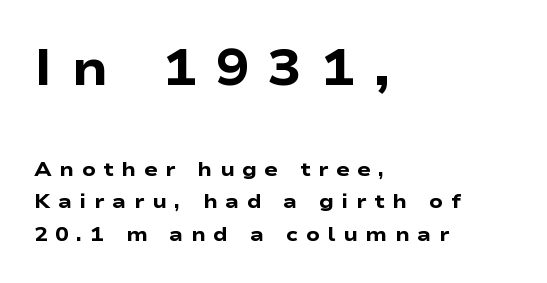
{"serif": "no", "italic": "no", "bold": "yes", "weight": "heavy", "width": "wide", "stroke_contrast": "low", "x_height": "medium", "monospaced": "no", "underline": "no", "align": "left", "line_spacing": "normal", "line_spacing_ratio": 1.62, "letter_spacing": "wide", "letter_spacing_em": 0.38, "larger_block": "first", "size_ratio": 2.5, "glyph_px": 50}
